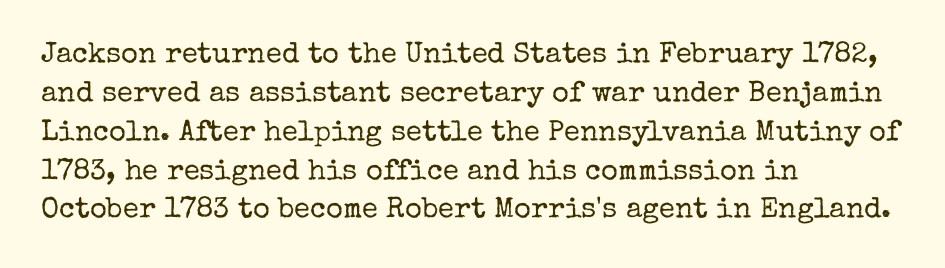
Character widths vary here, with narrow letters taking less room than wide ones. The weight would be labelled regular, book, light, or lighter still. All the whitespace from short lines collects on the right. What's the leading like? Ordinary, nothing unusual. Plain, unruled lines of type. Italic: no, the glyphs are upright roman.
